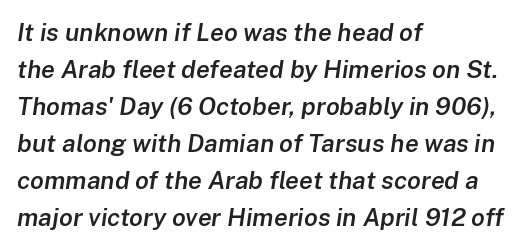
Q: Is the text bold? A: Semi-bold.
Q: Is the text italic (slanted)? A: Yes, it leans right by about 8 degrees.
Q: Is the text underlined? A: No.
Q: How is the paragraph aligned? A: Left-aligned.
Q: Is the spacing between letters normal or unusually wide? A: Normal.
Q: Is the spacing between lines tight, normal or loose? A: Normal.
